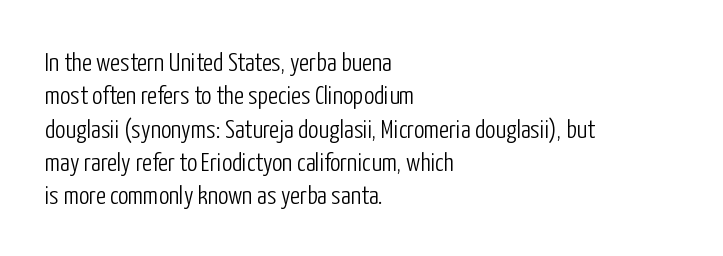
Compared with typical paragraphs, the rows here are spaced about the same. The letters stand straight up with perfectly vertical stems. Short and long lines alike share a common starting point at left. Is the stroke heavy? The answer is a plain regular-or-lighter. In terms of letterspacing, this is plain default setting. Just letters on the line, the space beneath them empty.
